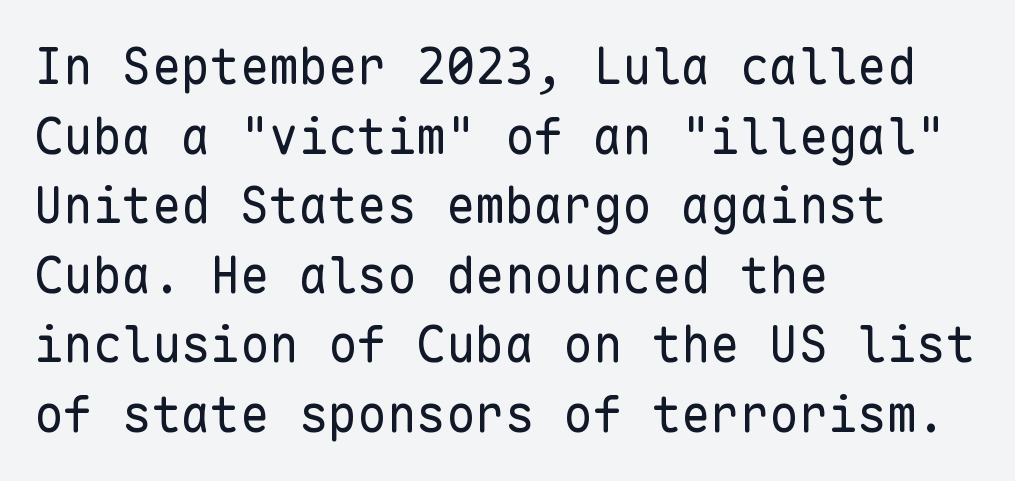
Every character here occupies the same horizontal width, giving the sample a typewriter-like rhythm. These lines sit exactly where default settings would place them. Observe the absence of serifs on each vertical stroke in this sample. This reads as an unemphasized weight, regular at the heaviest.
